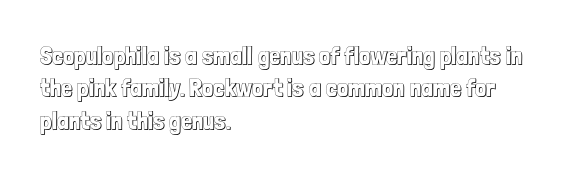
Q: Is the text italic (slanted)? A: No, it is upright.
Q: Is the text underlined? A: No.
Q: How is the paragraph aligned? A: Left-aligned.
Q: Is the spacing between letters normal or unusually wide? A: Normal.
Q: Is the spacing between lines tight, normal or loose? A: Normal.
